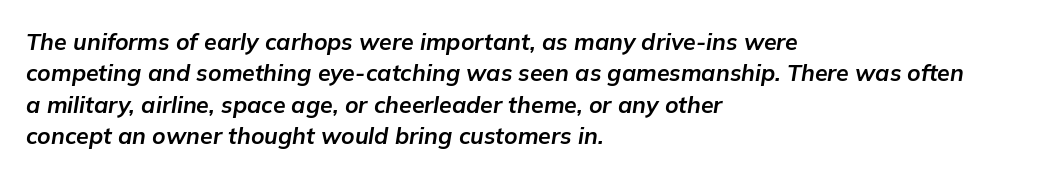
The face used here has a pronounced slope to its letters. The passage shown is emphatically bold. The gap between lines stays unmarked. Inter-character spacing is left at the font's built-in metrics. Honestly, the row spacing looks completely unremarkable.
